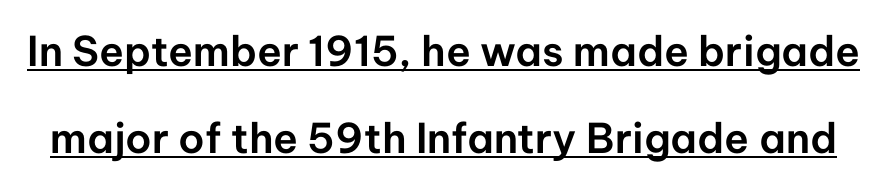
The axis of the letterforms is exactly vertical. Vertical spacing — loose. Look at the tracking — it's just the regular setting, nothing added. Here the designer chose a conventional face with non-uniform glyph widths.
